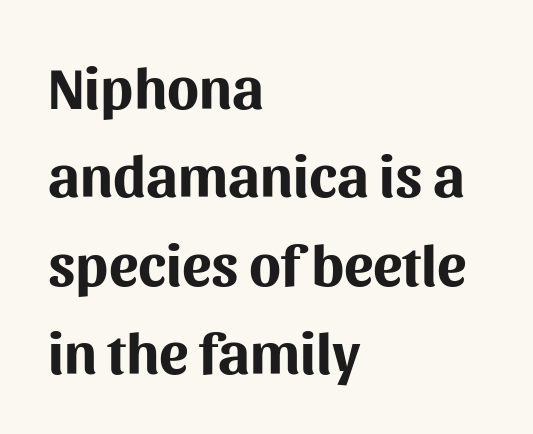
{"serif": "no", "italic": "no", "bold": "yes", "weight": "bold", "width": "normal", "stroke_contrast": "medium", "x_height": "medium", "monospaced": "no", "underline": "no", "align": "left", "line_spacing": "normal", "line_spacing_ratio": 1.5, "letter_spacing": "normal", "letter_spacing_em": 0.0, "glyph_px": 59}
